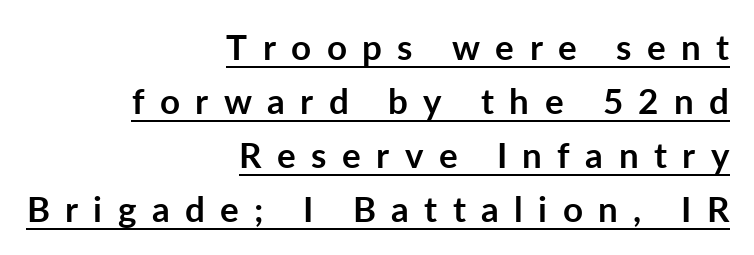
The image shows 35 px semibold sans-serif type, upright; set right-aligned, normal line spacing (1.54x), unusually wide letter spacing (+0.44 em), underlined; low stroke contrast and a medium x-height.
